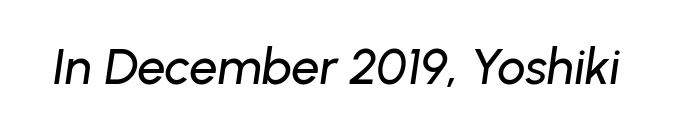
{"italic": "yes", "lean": "right", "slant_degrees": 8, "width": "normal", "stroke_contrast": "low", "x_height": "medium", "monospaced": "no", "underline": "no", "letter_spacing": "normal", "letter_spacing_em": 0.0, "glyph_px": 50}
